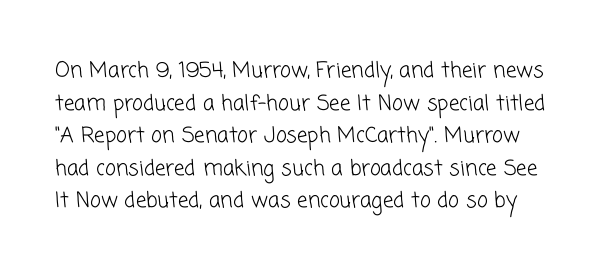
{"bold": "no", "underline": "no", "line_spacing": "normal", "line_spacing_ratio": 1.55, "letter_spacing": "normal", "letter_spacing_em": 0.0, "glyph_px": 21}
